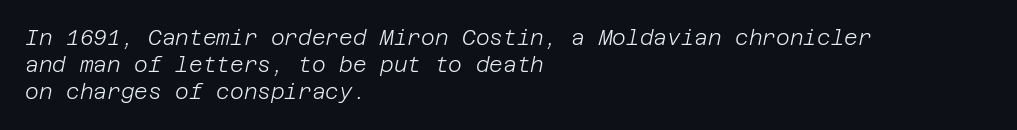
Q: Is the text bold? A: No.
Q: Is the text italic (slanted)? A: Yes, it leans right by about 12 degrees.
Q: Is the text underlined? A: No.
Q: How is the paragraph aligned? A: Left-aligned.
Q: Is the spacing between letters normal or unusually wide? A: Normal.
Q: Is the spacing between lines tight, normal or loose? A: Normal.
